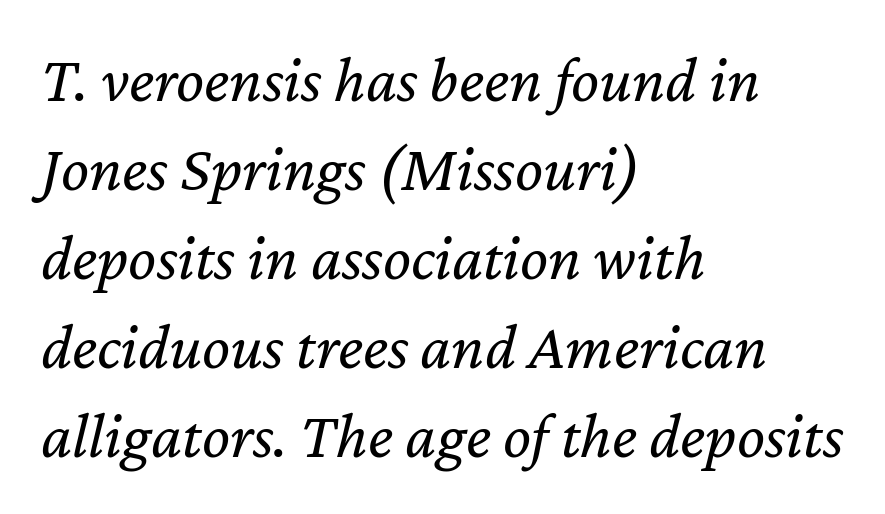
Q: Is the text bold? A: No.
Q: Is the text italic (slanted)? A: Yes, it leans right by about 12 degrees.
Q: Is the text underlined? A: No.
Q: How is the paragraph aligned? A: Left-aligned.
Q: Is the spacing between letters normal or unusually wide? A: Normal.
Q: Is the spacing between lines tight, normal or loose? A: Normal.
Q: Width (condensed, normal, or wide)? A: Normal.
Q: Stroke contrast? A: Low.
Q: x-height? A: Medium.
Q: Monospaced? A: No.
